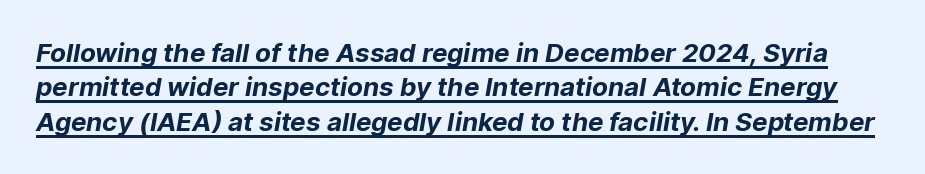
The image shows 26 px bold type; set normal line spacing (1.32x), normal letter spacing, underlined.
